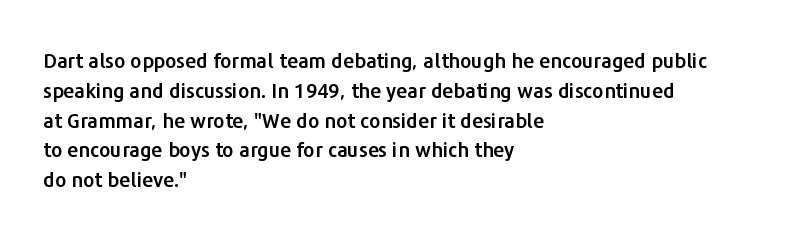
The image shows 20 px text type, upright; set left-aligned, normal line spacing (1.49x), normal letter spacing, not underlined.
